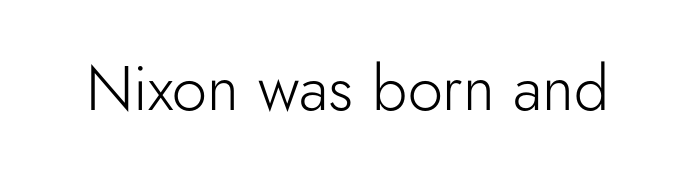
Q: Is the text bold? A: No.
Q: Is the text italic (slanted)? A: No, it is upright.
Q: Is the typeface a serif or a sans-serif typeface? A: Sans-serif.
Q: Is the text underlined? A: No.
Q: Is the spacing between letters normal or unusually wide? A: Normal.
Q: Width (condensed, normal, or wide)? A: Normal.
Q: Stroke contrast? A: Low.
Q: x-height? A: Small.
Q: Monospaced? A: No.
